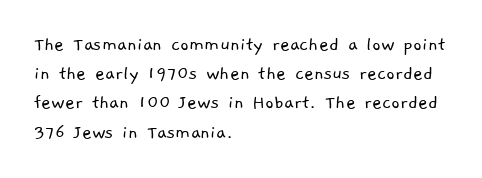
The image shows 21 px text type; set left-aligned, normal line spacing (1.39x), normal letter spacing, not underlined.
